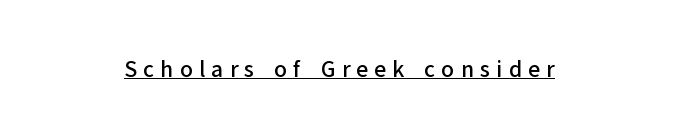
The image shows 23 px text type, upright; set unusually wide letter spacing (+0.27 em), underlined.
